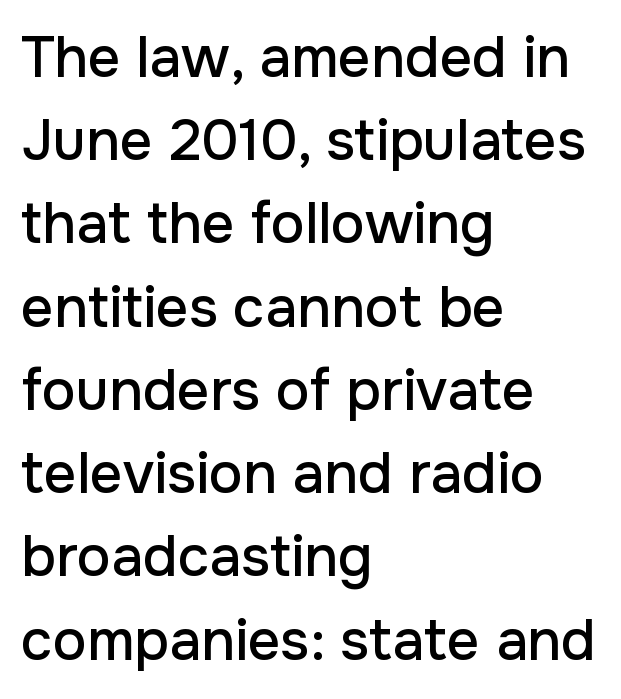
The image shows 57 px sans-serif type, upright; set left-aligned, normal line spacing (1.46x), normal letter spacing, not underlined; low stroke contrast and a medium x-height.
